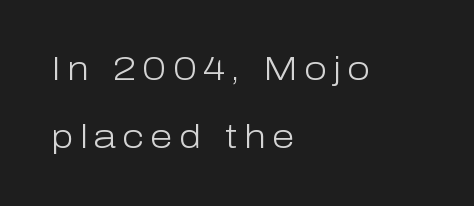
Horizontal bands of white between lines are thick stripes. The strokes carry an ordinary text weight at most. The lines in this sample share a left origin and differ only in where they stop. Unmarked baselines from the first word to the last. Check where the strokes stop: nothing finishes them off — pure sans. Here the designer chose a conventional face with non-uniform glyph widths.
